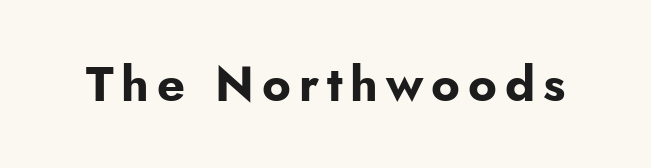
{"serif": "no", "italic": "no", "bold": "yes", "weight": "bold", "width": "normal", "stroke_contrast": "low", "x_height": "small", "monospaced": "no", "underline": "no", "glyph_px": 49}
